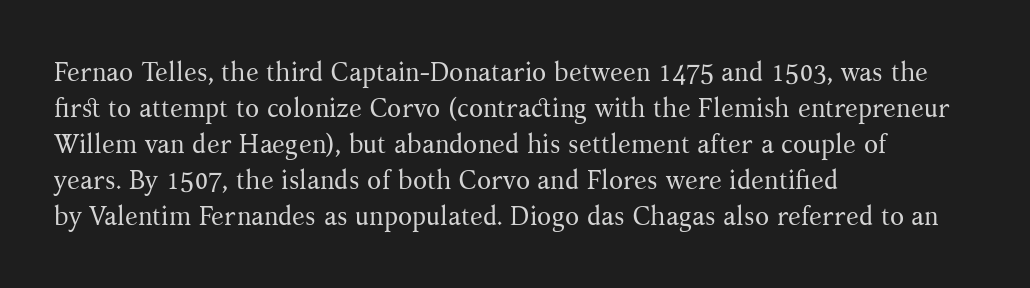
The characters are drawn with everyday or finer stroke widths. Line beginnings align vertically; line endings do not. Rule under the text: the space is simply empty. Words appear dense and cohesive because spacing is normal. Whoever set this chose a conventional vertical rhythm. Rendered with straight, roman letterforms.
